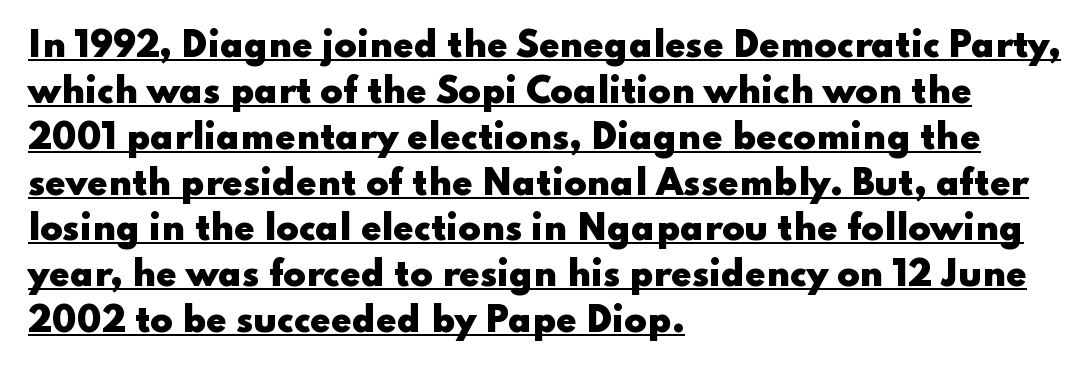
The image shows 33 px heavy, wide sans-serif type, upright; set left-aligned, normal line spacing (1.39x), normal letter spacing, underlined; low stroke contrast and a small x-height.
